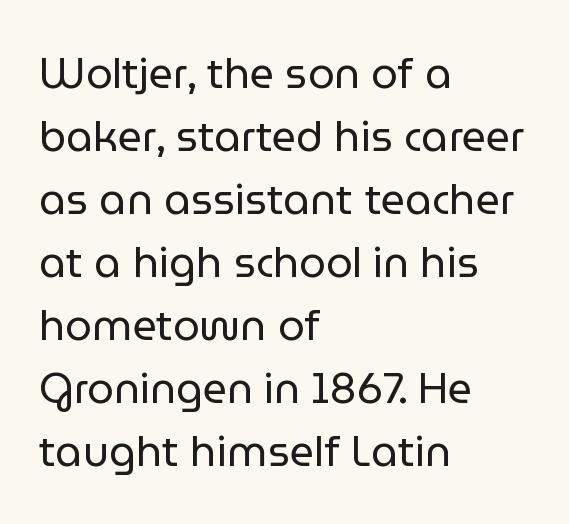
The image shows 42 px regular-weight sans-serif type, upright; set left-aligned, normal line spacing (1.5x), normal letter spacing, not underlined; low stroke contrast and a medium x-height.
